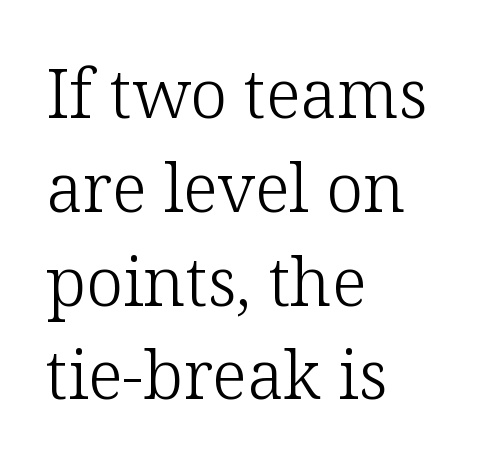
The image shows 67 px light serif type, upright; set left-aligned, normal line spacing (1.4x), normal letter spacing, not underlined; low stroke contrast and a medium x-height.
